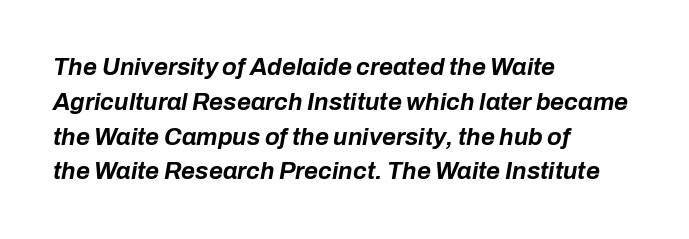
Q: Is the text bold? A: Yes.
Q: Is the text italic (slanted)? A: Yes, it leans right by about 10 degrees.
Q: Is the text underlined? A: No.
Q: How is the paragraph aligned? A: Left-aligned.
Q: Is the spacing between letters normal or unusually wide? A: Normal.
Q: Is the spacing between lines tight, normal or loose? A: Normal.
